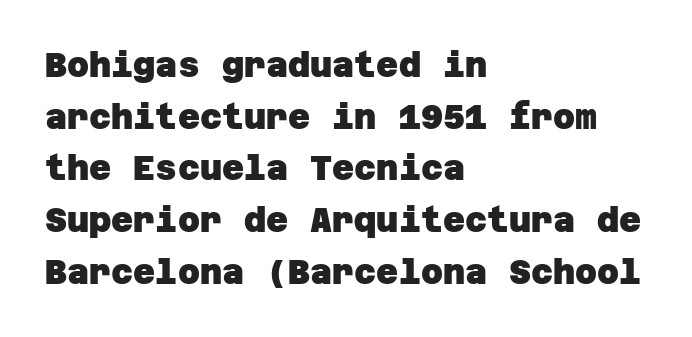
Q: Is the text bold? A: Yes.
Q: Is the typeface a serif or a sans-serif typeface? A: Sans-serif.
Q: Is the text underlined? A: No.
Q: How is the paragraph aligned? A: Left-aligned.
Q: Is the spacing between letters normal or unusually wide? A: Normal.
Q: Is the spacing between lines tight, normal or loose? A: Normal.
Q: Width (condensed, normal, or wide)? A: Normal.
Q: Stroke contrast? A: Low.
Q: x-height? A: Large.
